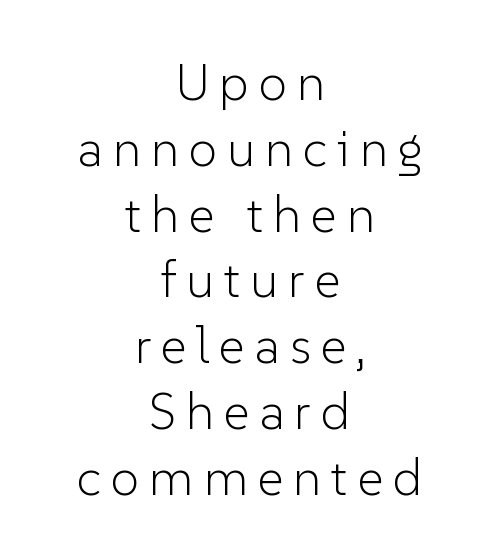
{"serif": "no", "italic": "no", "bold": "no", "weight": "light", "width": "normal", "stroke_contrast": "low", "x_height": "medium", "monospaced": "no", "underline": "no", "align": "center", "line_spacing": "normal", "line_spacing_ratio": 1.29, "glyph_px": 51}
